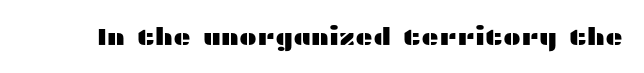
{"italic": "no", "underline": "no", "letter_spacing": "normal", "letter_spacing_em": 0.0, "glyph_px": 24}
